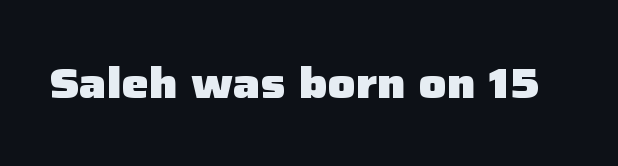
The image shows 43 px heavy sans-serif type, upright; set normal letter spacing, not underlined; low stroke contrast and a medium x-height.
